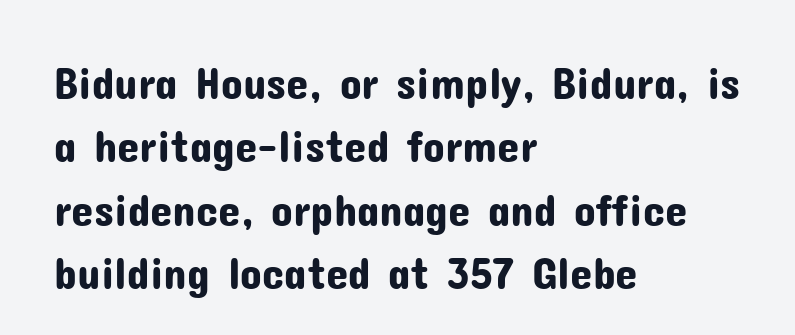
The image shows 45 px sans-serif type, upright; set left-aligned, normal line spacing (1.41x), normal letter spacing, not underlined; low stroke contrast and a medium x-height.
